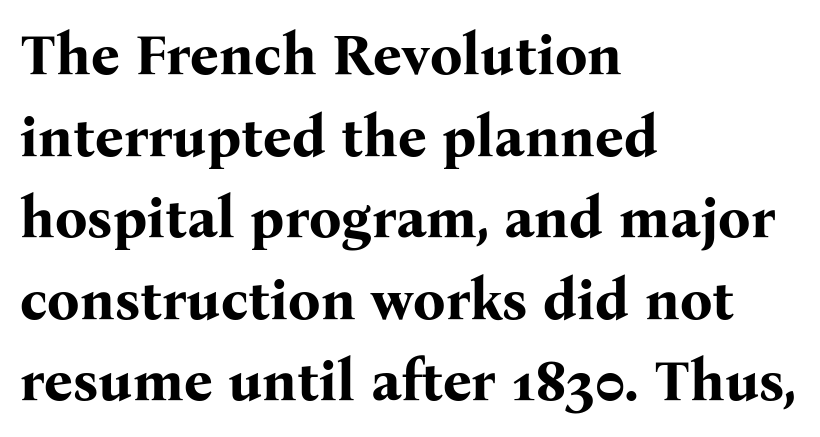
The image shows 57 px bold serif type, upright; set left-aligned, normal line spacing (1.43x), normal letter spacing, not underlined; medium stroke contrast and a medium x-height.
